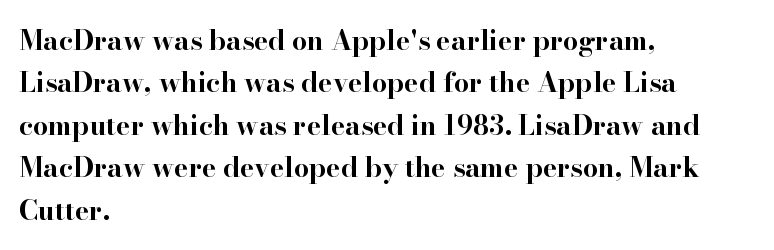
The image shows 27 px bold type, upright; set left-aligned, normal line spacing (1.57x), normal letter spacing, not underlined.
